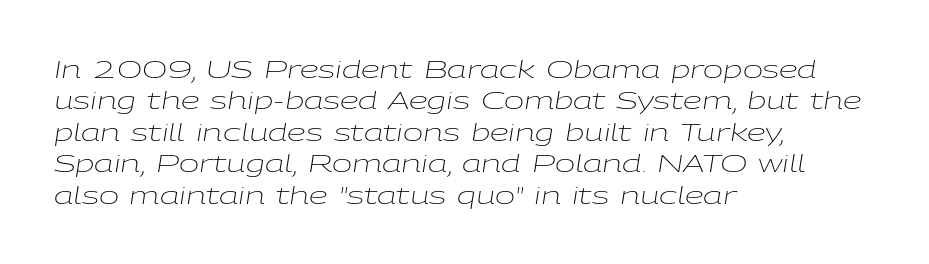
Q: Is the text bold? A: No.
Q: Is the text italic (slanted)? A: Yes, it leans right by about 9 degrees.
Q: Is the text underlined? A: No.
Q: How is the paragraph aligned? A: Left-aligned.
Q: Is the spacing between letters normal or unusually wide? A: Normal.
Q: Is the spacing between lines tight, normal or loose? A: Normal.
